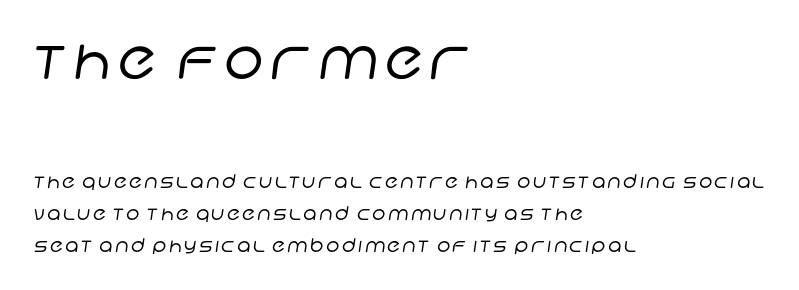
The text block is weighted toward the left margin, trailing off unevenly rightward. Think of a printed novel: that variable character pitch is what you see here. Leading matches the norm, producing a regular column. The passage shown begins with its larger block and ends with its smaller one. Summary of weight: not heavy and not bold.
